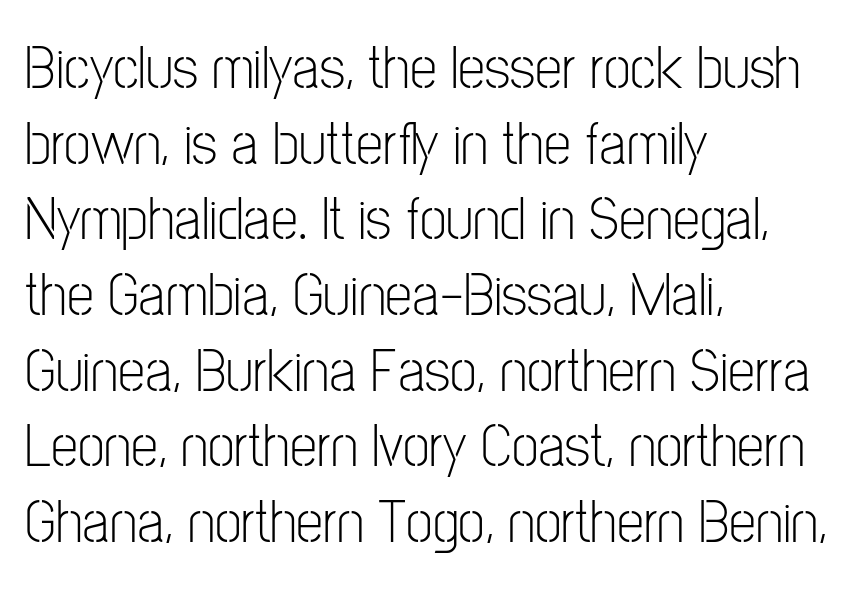
Italic? Not at all — the glyphs are vertical. The letters carry no serifs — their stems end cleanly without finishing strokes. This rendering uses left alignment, leaving the right contour irregular. The strip under each line holds only bare page.
